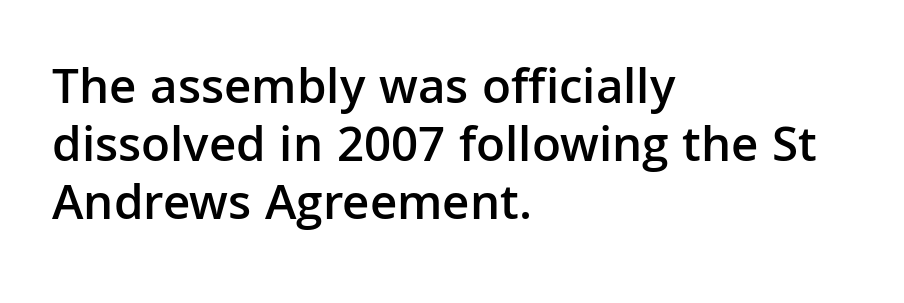
{"serif": "no", "italic": "no", "bold": "semi", "weight": "semibold", "width": "normal", "stroke_contrast": "low", "x_height": "medium", "monospaced": "no", "underline": "no", "align": "left", "line_spacing": "tight", "line_spacing_ratio": 1.14, "letter_spacing": "normal", "letter_spacing_em": 0.0, "glyph_px": 51}
